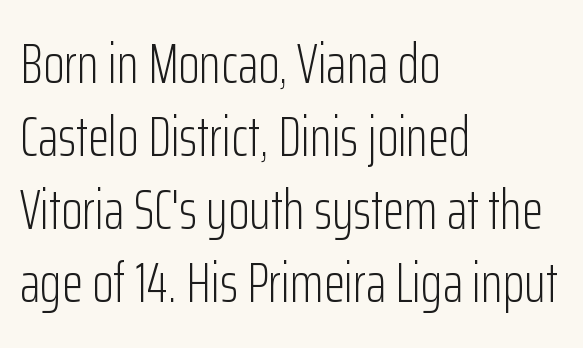
{"serif": "no", "italic": "no", "bold": "no", "weight": "light", "width": "condensed", "stroke_contrast": "low", "x_height": "medium", "monospaced": "no", "underline": "no", "align": "left", "line_spacing": "normal", "line_spacing_ratio": 1.33, "letter_spacing": "normal", "letter_spacing_em": 0.0, "glyph_px": 55}
